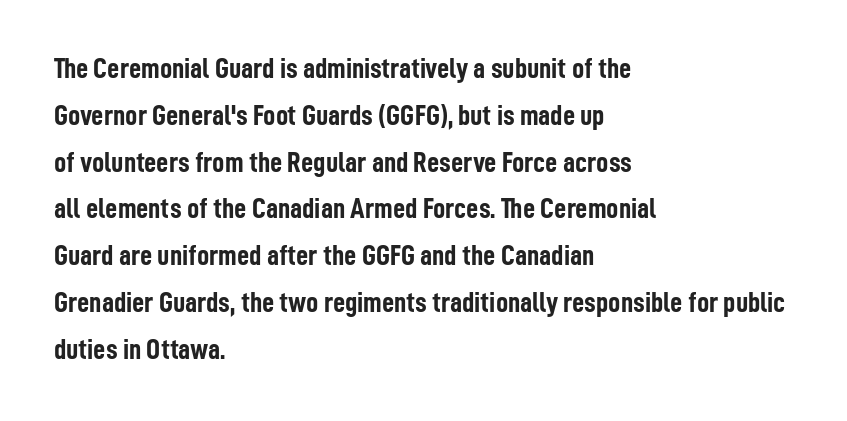
{"serif": "no", "italic": "no", "bold": "yes", "weight": "semibold", "width": "condensed", "stroke_contrast": "low", "x_height": "medium", "monospaced": "no", "underline": "no", "align": "left", "line_spacing": "normal", "line_spacing_ratio": 1.56, "letter_spacing": "normal", "letter_spacing_em": 0.0, "glyph_px": 30}
